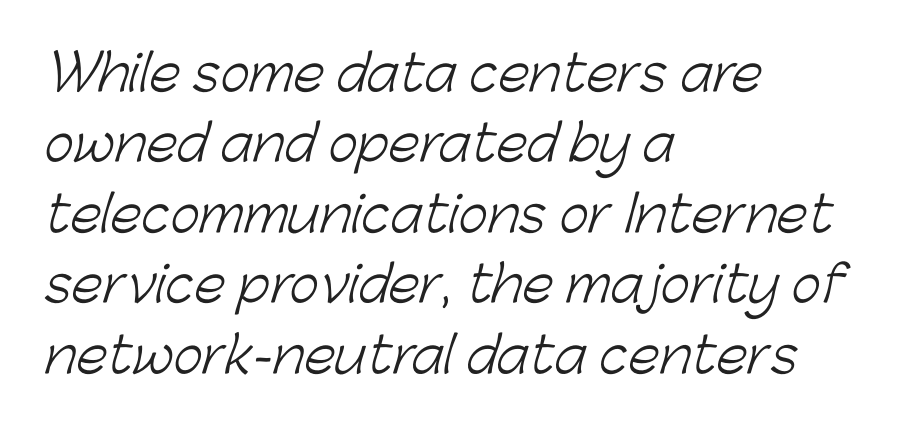
These lines are rendered in a variable-pitch font. The letterforms sit at book weight or below. Descenders are the only things crossing below the line. The passage shown is typeset with a sans-serif family.
